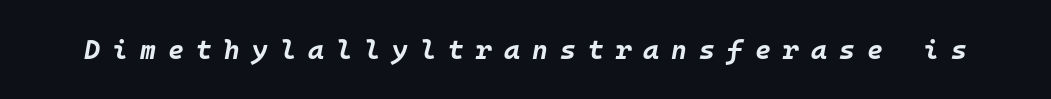
{"italic": "yes", "lean": "right", "slant_degrees": 10, "bold": "yes", "underline": "no", "letter_spacing": "wide", "letter_spacing_em": 0.45, "glyph_px": 27}
